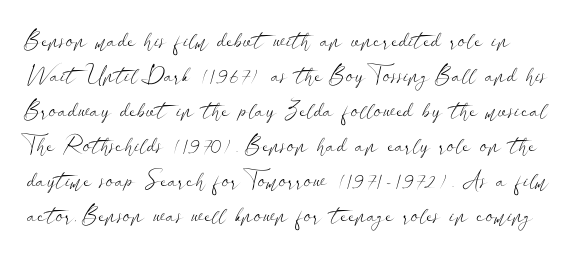
{"bold": "no", "underline": "no", "line_spacing": "normal", "line_spacing_ratio": 1.52, "letter_spacing": "normal", "letter_spacing_em": 0.0, "glyph_px": 23}
